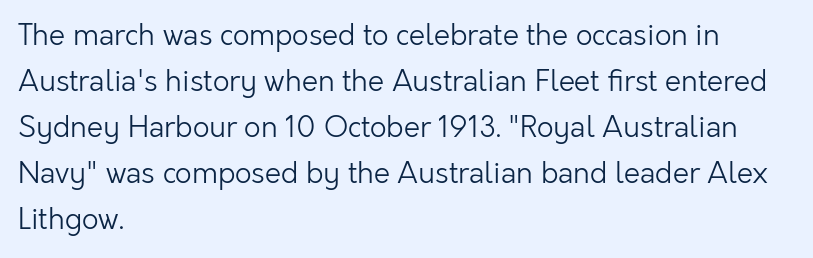
Q: Is the text bold? A: No.
Q: Is the text italic (slanted)? A: No, it is upright.
Q: Is the typeface a serif or a sans-serif typeface? A: Sans-serif.
Q: Is the text underlined? A: No.
Q: How is the paragraph aligned? A: Left-aligned.
Q: Is the spacing between letters normal or unusually wide? A: Normal.
Q: Is the spacing between lines tight, normal or loose? A: Normal.
Q: Width (condensed, normal, or wide)? A: Normal.
Q: Stroke contrast? A: Low.
Q: x-height? A: Medium.
Q: Monospaced? A: No.
